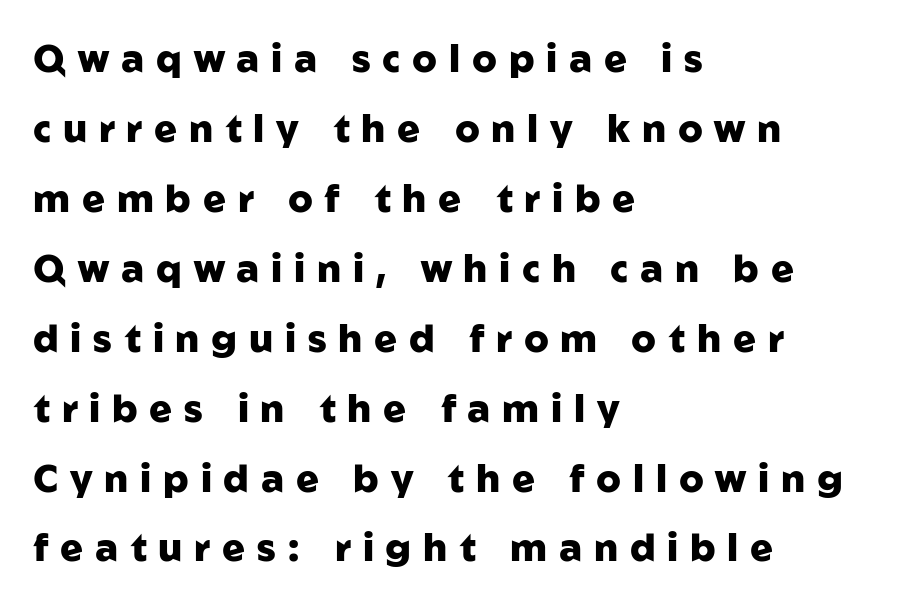
{"serif": "no", "italic": "no", "bold": "yes", "weight": "heavy", "width": "normal", "stroke_contrast": "low", "x_height": "medium", "monospaced": "no", "underline": "no", "align": "left", "line_spacing_ratio": 1.84, "letter_spacing": "wide", "letter_spacing_em": 0.31, "glyph_px": 38}
